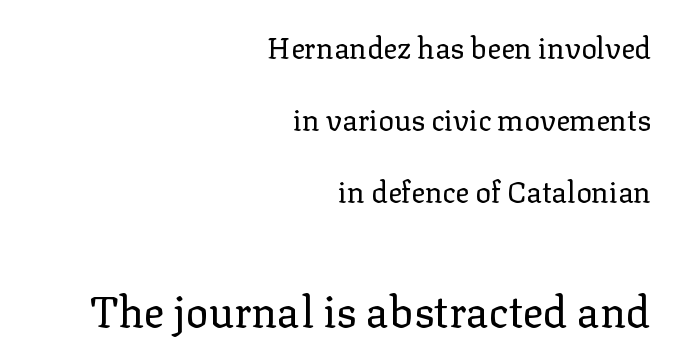
Q: Is the text bold? A: No.
Q: Is the text italic (slanted)? A: No, it is upright.
Q: Is the typeface a serif or a sans-serif typeface? A: Serif.
Q: Is the text underlined? A: No.
Q: How is the paragraph aligned? A: Right-aligned.
Q: Is the spacing between letters normal or unusually wide? A: Normal.
Q: Is the spacing between lines tight, normal or loose? A: Loose.
Q: Which block of text is set in a larger size, the first (top) or the second (bottom)? A: The second (bottom) one.
Q: Width (condensed, normal, or wide)? A: Normal.
Q: Stroke contrast? A: Low.
Q: x-height? A: Medium.
Q: Monospaced? A: No.
